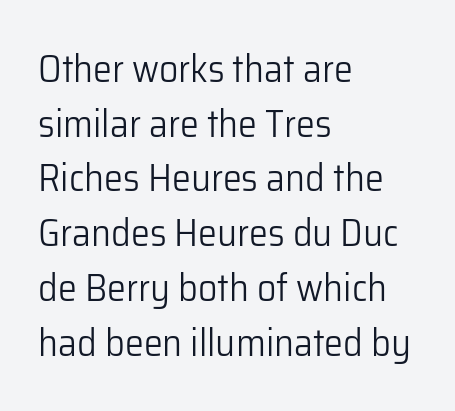
The image shows 38 px light sans-serif type, upright; set left-aligned, normal line spacing (1.44x), normal letter spacing, not underlined; low stroke contrast and a medium x-height.
